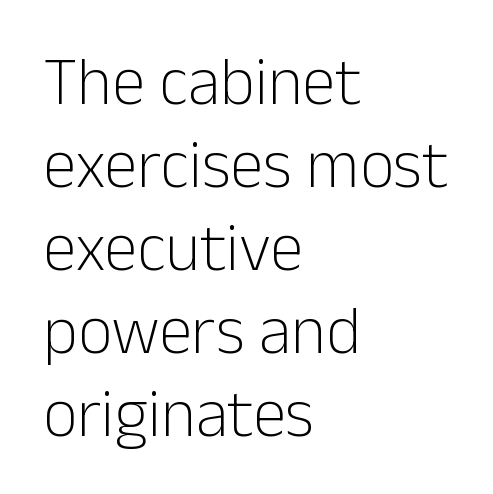
Q: Is the text bold? A: No.
Q: Is the text italic (slanted)? A: No, it is upright.
Q: Is the typeface a serif or a sans-serif typeface? A: Sans-serif.
Q: Is the text underlined? A: No.
Q: How is the paragraph aligned? A: Left-aligned.
Q: Is the spacing between letters normal or unusually wide? A: Normal.
Q: Width (condensed, normal, or wide)? A: Normal.
Q: Stroke contrast? A: Low.
Q: x-height? A: Medium.
Q: Monospaced? A: No.
